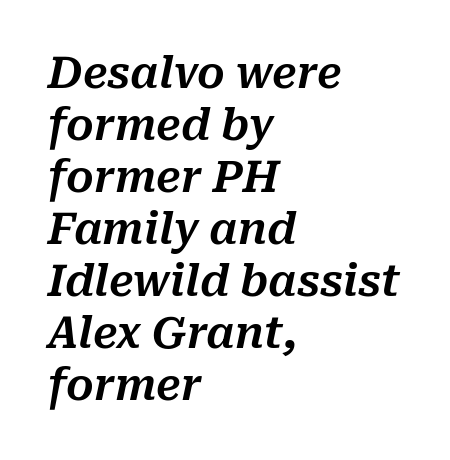
The image shows 43 px text type, italic (leaning right); set left-aligned, line spacing 1.21x, normal letter spacing, not underlined; medium stroke contrast and a medium x-height.
